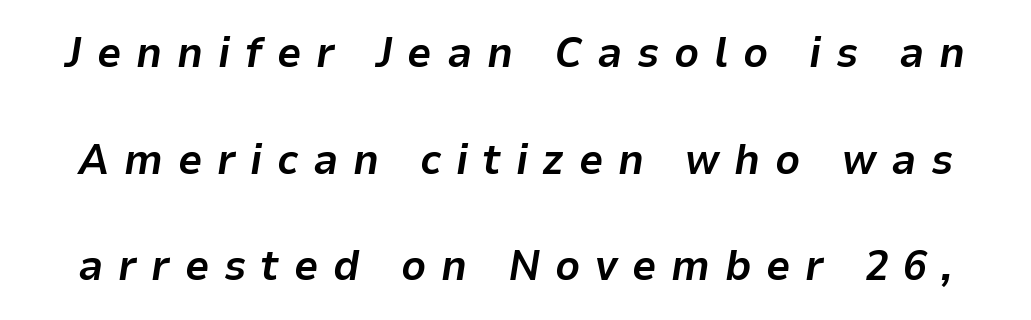
Q: Is the text bold? A: Yes.
Q: Is the text italic (slanted)? A: Yes, it leans right by about 9 degrees.
Q: Is the text underlined? A: No.
Q: Is the spacing between letters normal or unusually wide? A: Unusually wide.
Q: Is the spacing between lines tight, normal or loose? A: Loose.
Q: Width (condensed, normal, or wide)? A: Normal.
Q: Stroke contrast? A: Low.
Q: x-height? A: Medium.
Q: Monospaced? A: No.
